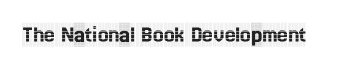
Q: Is the text italic (slanted)? A: No, it is upright.
Q: Is the text underlined? A: No.
Q: Is the spacing between letters normal or unusually wide? A: Normal.
